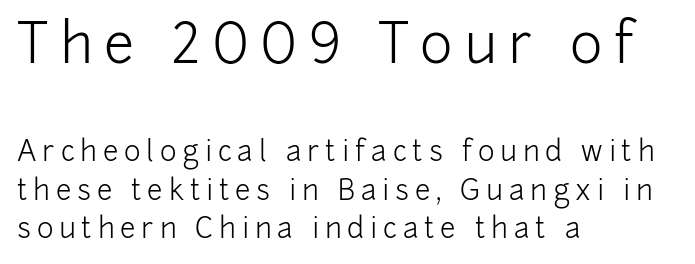
{"serif": "no", "italic": "no", "bold": "no", "weight": "light", "width": "normal", "stroke_contrast": "low", "x_height": "medium", "monospaced": "no", "underline": "no", "align": "left", "line_spacing": "normal", "line_spacing_ratio": 1.38, "letter_spacing": "wide", "letter_spacing_em": 0.21, "larger_block": "first", "size_ratio": 1.96, "glyph_px": 55}
